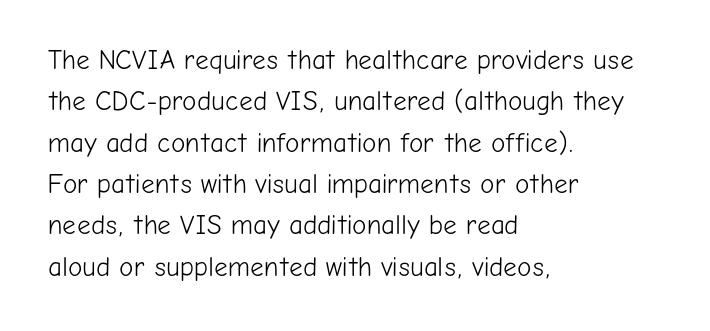
{"italic": "no", "bold": "no", "underline": "no", "align": "left", "line_spacing": "normal", "line_spacing_ratio": 1.53, "letter_spacing": "normal", "letter_spacing_em": 0.0, "glyph_px": 27}
